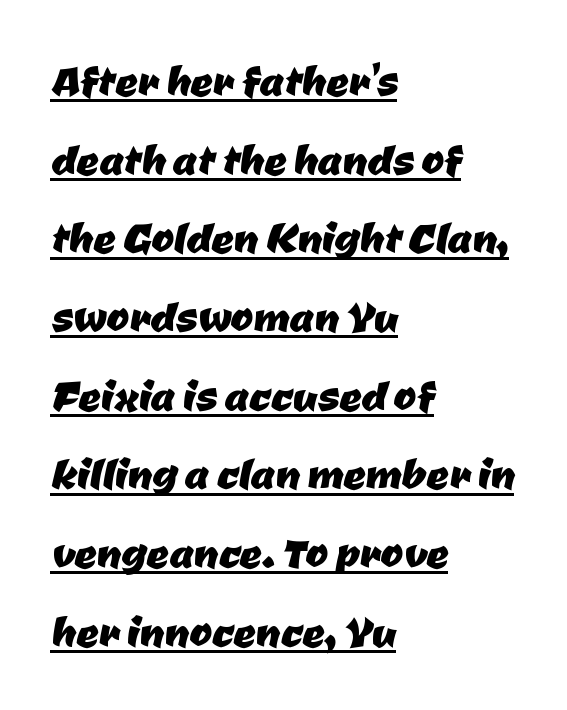
Q: Is the typeface a serif or a sans-serif typeface? A: Sans-serif.
Q: Is the text underlined? A: Yes.
Q: How is the paragraph aligned? A: Left-aligned.
Q: Is the spacing between letters normal or unusually wide? A: Normal.
Q: Is the spacing between lines tight, normal or loose? A: Normal.
Q: Width (condensed, normal, or wide)? A: Normal.
Q: Stroke contrast? A: Low.
Q: x-height? A: Medium.
Q: Monospaced? A: No.
